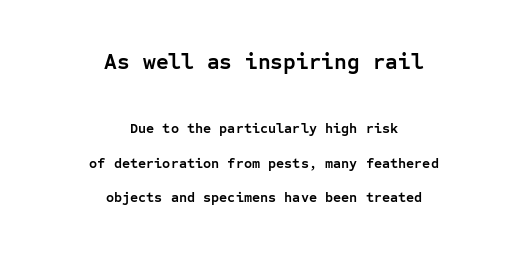
The image shows 22 px bold type, upright; set centered, loose line spacing (2.47x), normal letter spacing, not underlined; the first (top) block is 1.57x larger.
